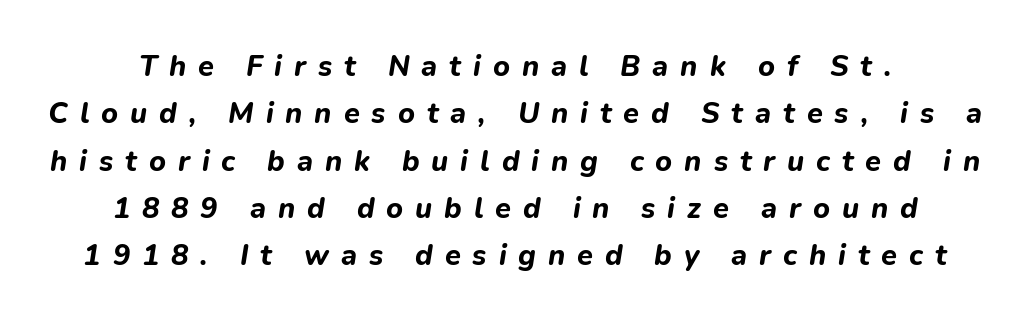
Q: Is the text bold? A: Yes.
Q: Is the text italic (slanted)? A: Yes, it leans right by about 9 degrees.
Q: Is the text underlined? A: No.
Q: Is the spacing between letters normal or unusually wide? A: Unusually wide.
Q: Is the spacing between lines tight, normal or loose? A: Normal.
Q: Width (condensed, normal, or wide)? A: Normal.
Q: Stroke contrast? A: Low.
Q: x-height? A: Medium.
Q: Monospaced? A: No.
